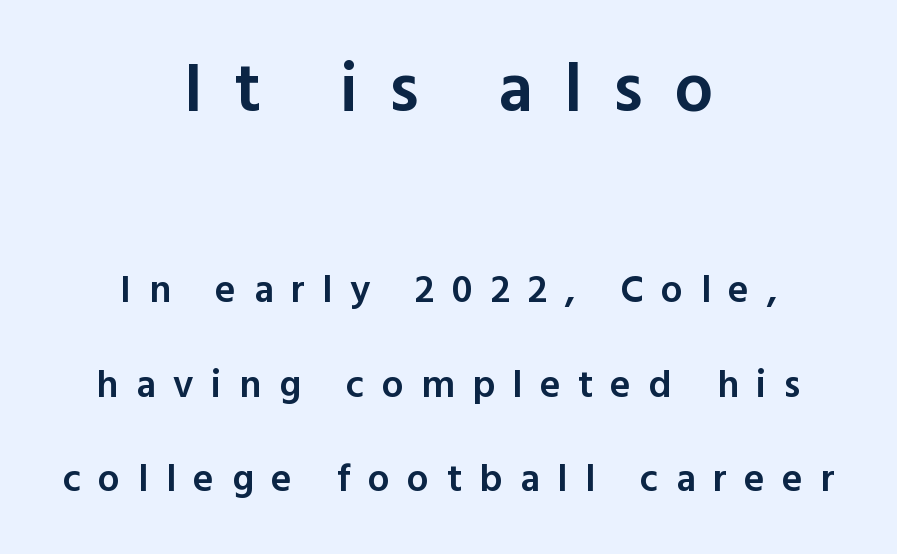
This is the in-between weight designers call semibold or demi. Type size steps down from the first block to the second. Posture: straight, roman, zero tilt. Quick note: interline space is abundant. Is the block centered? Yes — each line is placed symmetrically about the middle.
